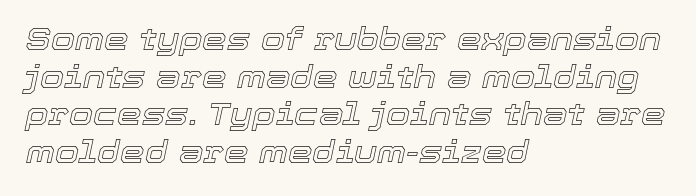
Q: Is the text italic (slanted)? A: Yes, it leans right by about 12 degrees.
Q: Is the text underlined? A: No.
Q: How is the paragraph aligned? A: Left-aligned.
Q: Is the spacing between letters normal or unusually wide? A: Normal.
Q: Width (condensed, normal, or wide)? A: Normal.
Q: x-height? A: Medium.
Q: Monospaced? A: No.
